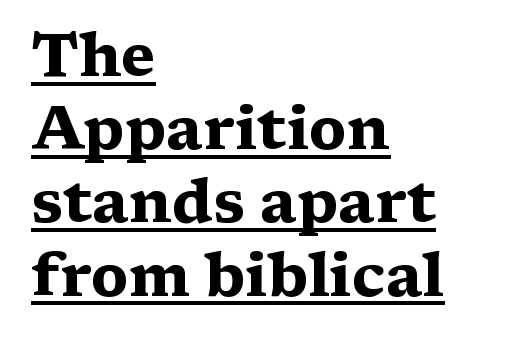
Is there an underline? Yes — a line sits under the letters. Compared with a centered layout, this one pins lines to the left instead. Here the designer chose a conventional face with non-uniform glyph widths. This rendering employs a face with finishing strokes, i.e., a serif. Short note: letters normally spaced. The typography opts for an upright posture over an oblique one.
